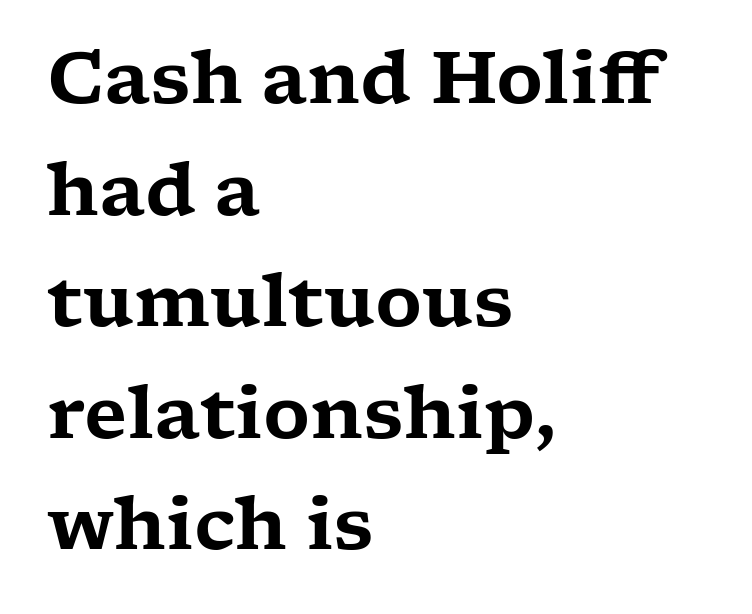
The image shows 72 px wide serif type, upright; set left-aligned, normal line spacing (1.55x), normal letter spacing, not underlined; low stroke contrast and a medium x-height.
